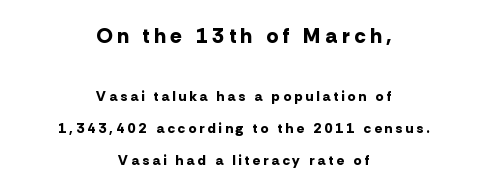
One-word summary of the alignment: center. Honestly, the rows look like they've been pulled way apart. Unlike italic type, these characters show no tilt at all. Does the weight exceed regular? Yes, all the way to bold. The letters are spread apart with noticeably loose tracking. Has an underline been added? It has not.
